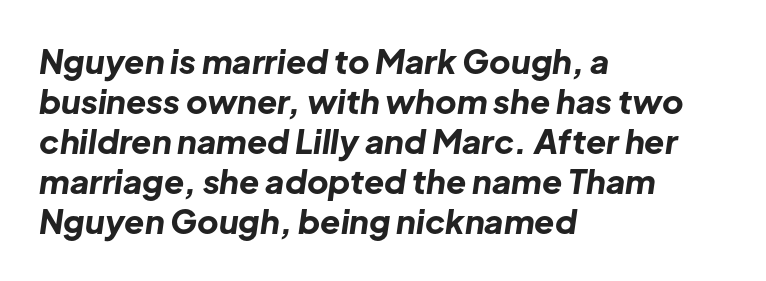
{"italic": "yes", "lean": "right", "slant_degrees": 8, "bold": "yes", "weight": "bold", "width": "normal", "stroke_contrast": "low", "x_height": "medium", "monospaced": "no", "underline": "no", "align": "left", "line_spacing_ratio": 1.21, "letter_spacing": "normal", "letter_spacing_em": 0.0, "glyph_px": 33}
